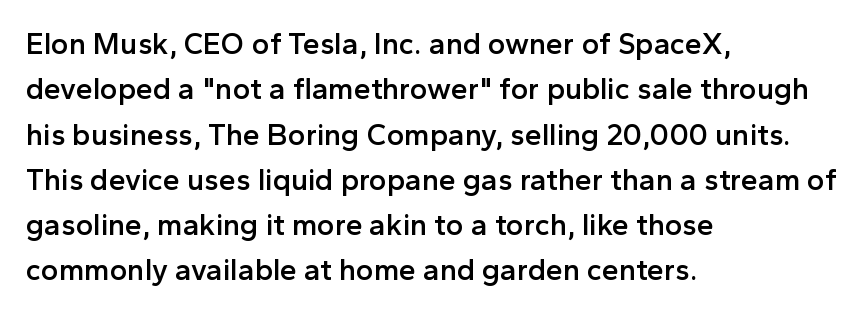
Q: Is the text bold? A: Semi-bold.
Q: Is the text italic (slanted)? A: No, it is upright.
Q: Is the typeface a serif or a sans-serif typeface? A: Sans-serif.
Q: Is the text underlined? A: No.
Q: How is the paragraph aligned? A: Left-aligned.
Q: Is the spacing between letters normal or unusually wide? A: Normal.
Q: Is the spacing between lines tight, normal or loose? A: Normal.
Q: Width (condensed, normal, or wide)? A: Normal.
Q: x-height? A: Medium.
Q: Monospaced? A: No.
